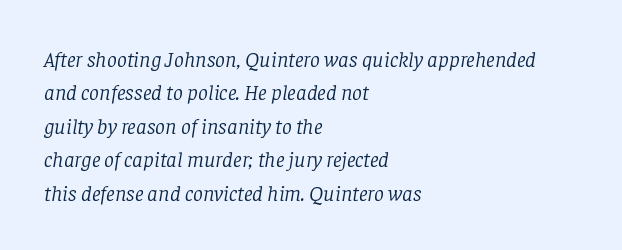
The image shows 22 px text type, italic (leaning right); set left-aligned, normal line spacing (1.52x), normal letter spacing, not underlined.
